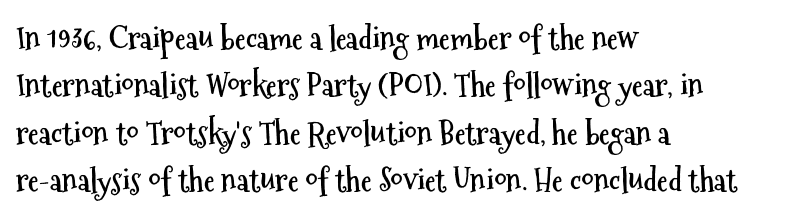
The image shows 31 px semibold, condensed sans-serif type, upright; set left-aligned, normal line spacing (1.53x), normal letter spacing, not underlined; medium stroke contrast and a medium x-height.
